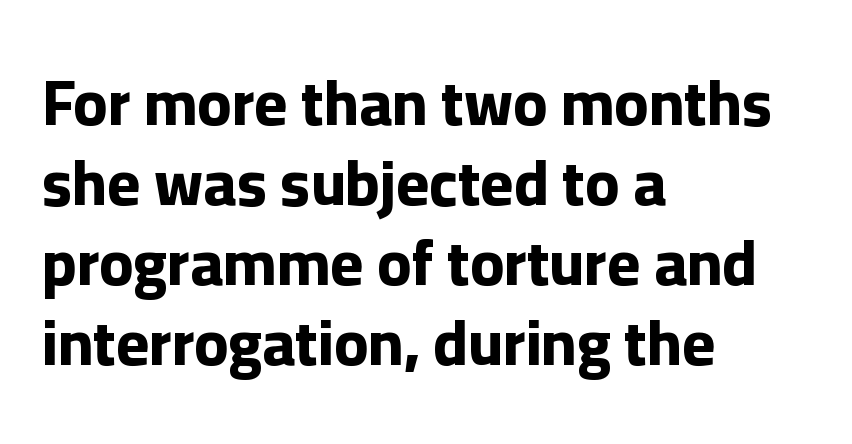
Character widths vary here, with narrow letters taking less room than wide ones. The area under the type is left untouched. Check where the strokes stop: nothing finishes them off — pure sans. Ordinary non-slanted type is in use.
